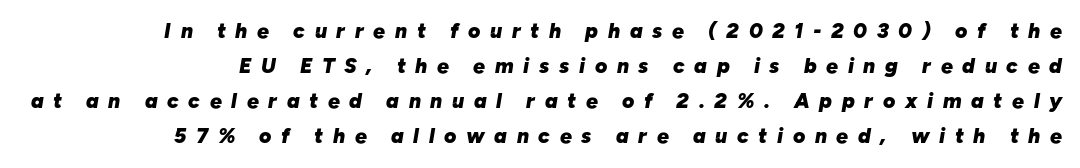
The image shows 21 px bold type, italic (leaning right); set normal line spacing (1.67x), unusually wide letter spacing (+0.46 em), not underlined.
